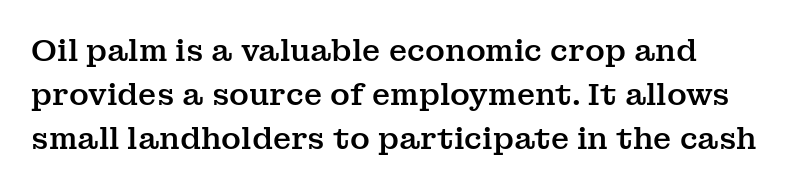
Q: Is the text italic (slanted)? A: No, it is upright.
Q: Is the typeface a serif or a sans-serif typeface? A: Serif.
Q: Is the text underlined? A: No.
Q: How is the paragraph aligned? A: Left-aligned.
Q: Is the spacing between letters normal or unusually wide? A: Normal.
Q: Is the spacing between lines tight, normal or loose? A: Normal.
Q: Width (condensed, normal, or wide)? A: Normal.
Q: Stroke contrast? A: Medium.
Q: x-height? A: Medium.
Q: Monospaced? A: No.
